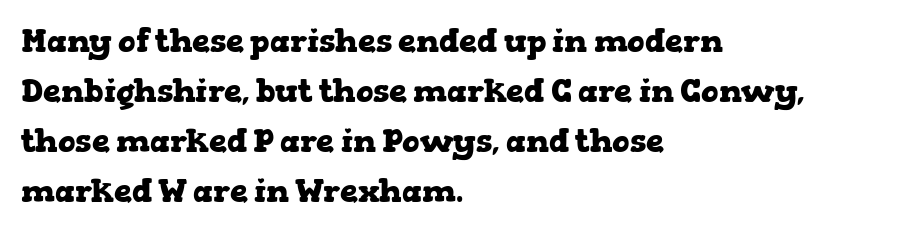
{"serif": "yes", "italic": "no", "bold": "yes", "weight": "heavy", "width": "wide", "stroke_contrast": "low", "x_height": "medium", "monospaced": "no", "underline": "no", "align": "left", "line_spacing": "normal", "line_spacing_ratio": 1.56, "letter_spacing": "normal", "letter_spacing_em": 0.0, "glyph_px": 32}
